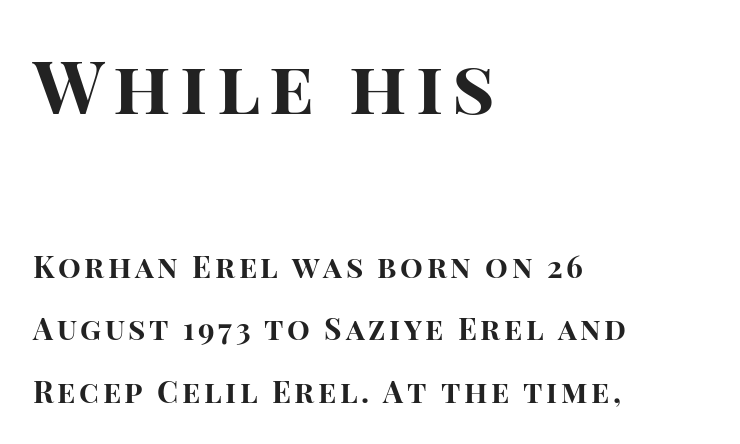
Successive baselines arrive slowly, with a big drop between each. Note: larger setting up top, smaller setting below. Proportional: the letters do not fall into vertical columns. This sample uses a sans-serif face. The lettering stays uniformly vertical, giving the passage a roman look. Heft: maximum for text — a bold.
